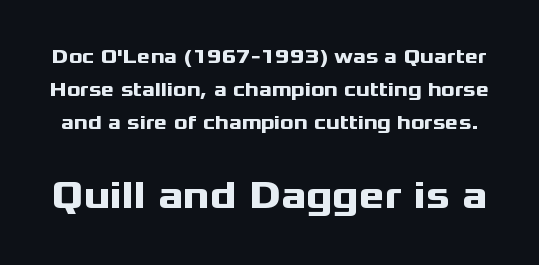
The image shows 39 px heavy, wide sans-serif type, upright; set normal line spacing (1.65x), normal letter spacing, not underlined; the second (bottom) block is 1.95x larger; medium stroke contrast and a medium x-height.
